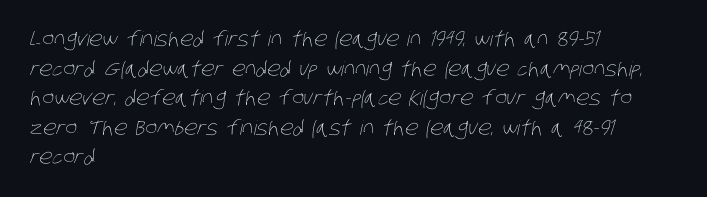
{"bold": "no", "underline": "no", "align": "left", "line_spacing": "normal", "line_spacing_ratio": 1.48, "letter_spacing": "normal", "letter_spacing_em": 0.0, "glyph_px": 20}
